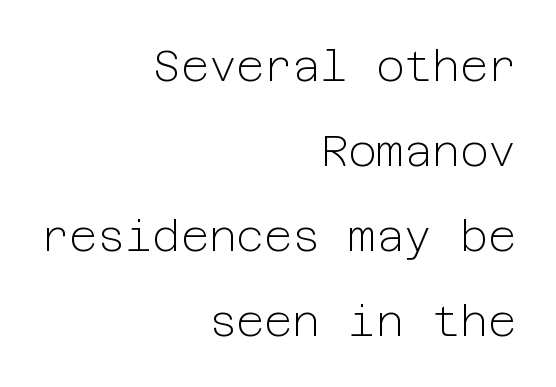
The image shows 43 px light sans-serif type, upright; set right-aligned, loose line spacing (1.98x), normal letter spacing, not underlined; low stroke contrast and a medium x-height.
